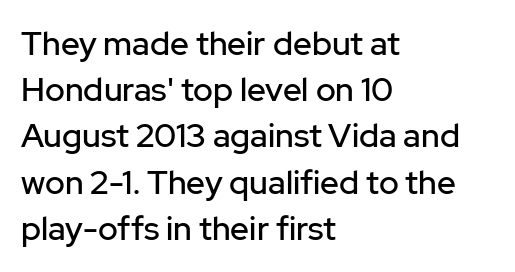
{"serif": "no", "italic": "no", "width": "normal", "stroke_contrast": "low", "x_height": "medium", "monospaced": "no", "underline": "no", "align": "left", "line_spacing": "normal", "line_spacing_ratio": 1.4, "letter_spacing": "normal", "letter_spacing_em": 0.0, "glyph_px": 33}
